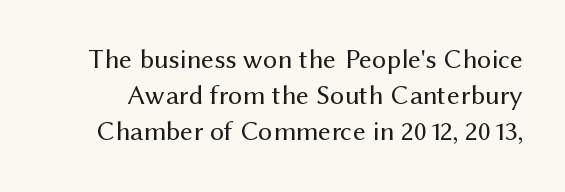
Q: Is the text bold? A: No.
Q: Is the text italic (slanted)? A: No, it is upright.
Q: Is the typeface a serif or a sans-serif typeface? A: Sans-serif.
Q: Is the text underlined? A: No.
Q: Is the spacing between letters normal or unusually wide? A: Normal.
Q: Is the spacing between lines tight, normal or loose? A: Normal.
Q: Width (condensed, normal, or wide)? A: Normal.
Q: Stroke contrast? A: Medium.
Q: x-height? A: Medium.
Q: Monospaced? A: No.
